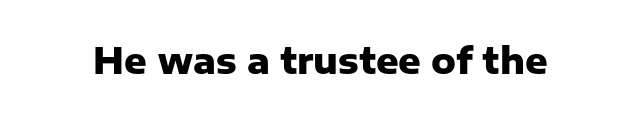
Q: Is the text bold? A: Yes.
Q: Is the text italic (slanted)? A: No, it is upright.
Q: Is the typeface a serif or a sans-serif typeface? A: Sans-serif.
Q: Is the text underlined? A: No.
Q: Is the spacing between letters normal or unusually wide? A: Normal.
Q: Width (condensed, normal, or wide)? A: Normal.
Q: Stroke contrast? A: Low.
Q: x-height? A: Medium.
Q: Monospaced? A: No.
